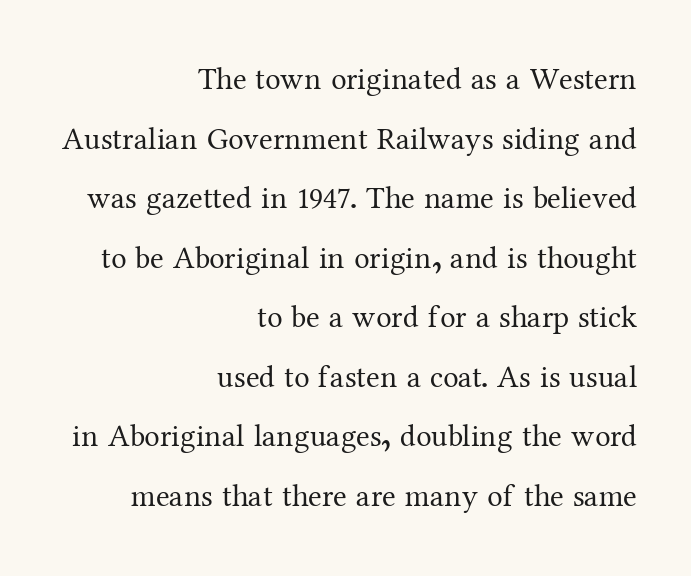
{"serif": "yes", "italic": "no", "bold": "no", "weight": "regular", "width": "normal", "stroke_contrast": "medium", "x_height": "medium", "monospaced": "no", "underline": "no", "align": "right", "line_spacing": "loose", "line_spacing_ratio": 1.92, "letter_spacing": "normal", "letter_spacing_em": 0.0, "glyph_px": 31}
